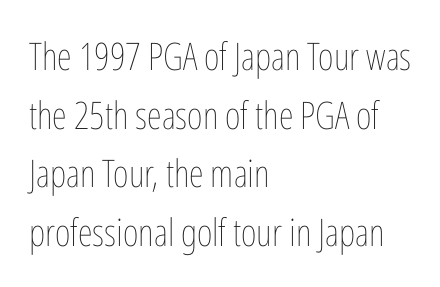
The passage shown is not underscored anywhere. Weight: not bold — regular or lighter. This is roman type, the default non-slanted kind. Looks like regular typesetting: each glyph gets only the width it needs.
